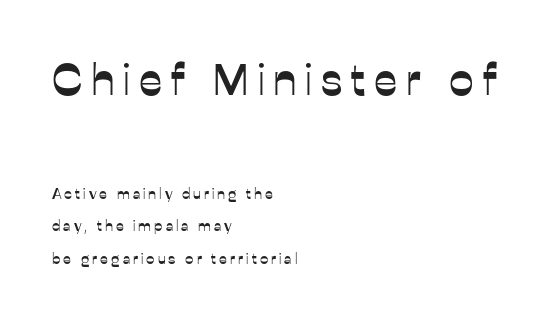
Short and long lines alike share a common starting point at left. In terms of leading, this rendering errs on the spacious side. This is sans-serif lettering, the kind often seen on screens and signage. Does extra space separate the letters? Yes, quite a lot of it. Do the characters align in a grid? No, the font is proportional. A student would notice the top passage is typeset larger than what follows.
